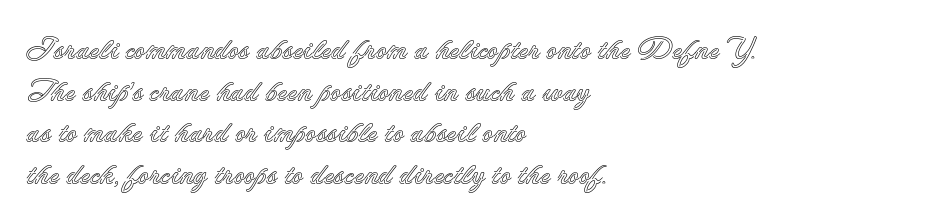
The image shows 30 px text type; set left-aligned, normal line spacing (1.39x), normal letter spacing, not underlined; a small x-height.
